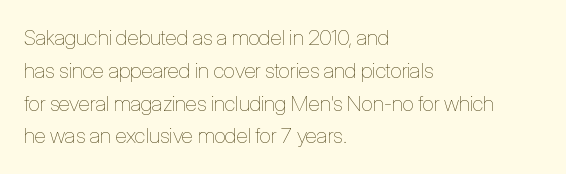
Q: Is the text bold? A: No.
Q: Is the text italic (slanted)? A: No, it is upright.
Q: Is the text underlined? A: No.
Q: How is the paragraph aligned? A: Left-aligned.
Q: Is the spacing between letters normal or unusually wide? A: Normal.
Q: Is the spacing between lines tight, normal or loose? A: Normal.
